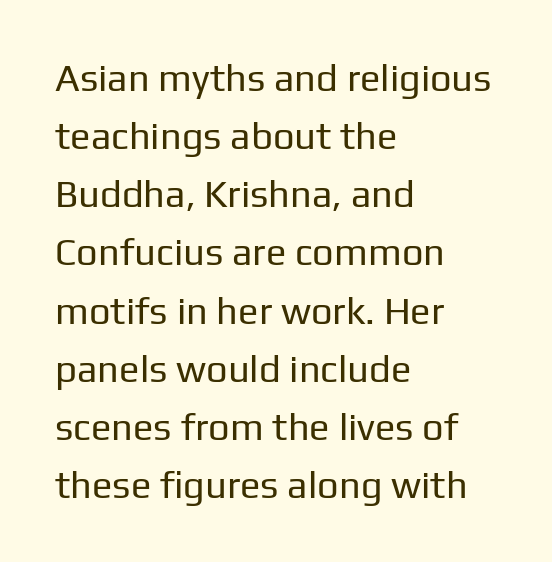
The lines in this sample share a left origin and differ only in where they stop. The face used here is a sans, in the tradition of grotesques and geometrics. This sample has the flowing, uneven cadence of proportional lettering. The strokes carry an ordinary text weight at most. The rows are spaced the way most documents space them.
